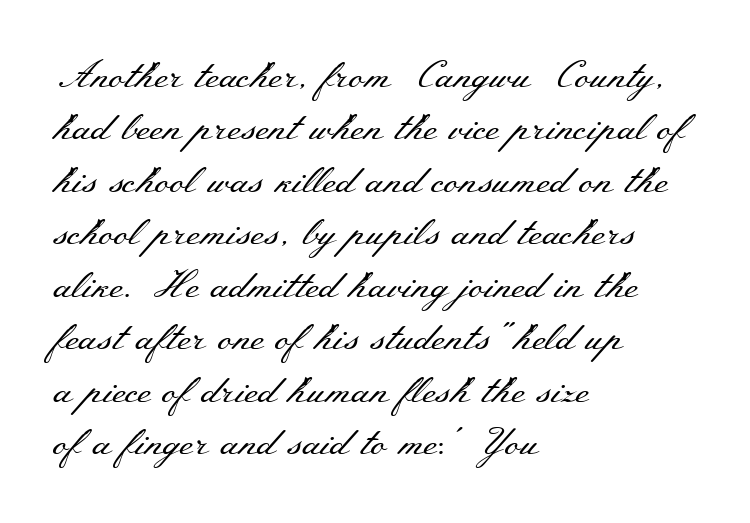
{"serif": "yes", "bold": "no", "weight": "regular", "width": "wide", "stroke_contrast": "medium", "x_height": "small", "monospaced": "no", "underline": "no", "align": "left", "line_spacing": "normal", "line_spacing_ratio": 1.38, "letter_spacing": "normal", "letter_spacing_em": 0.0, "glyph_px": 38}
